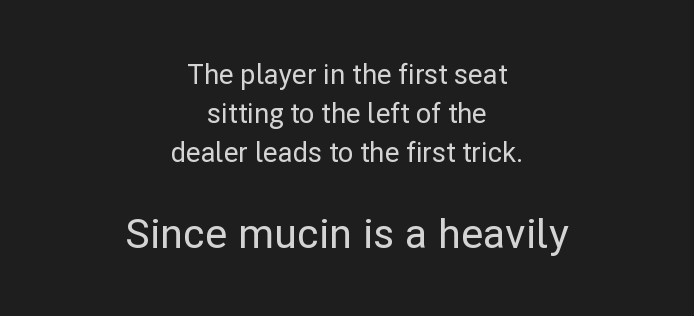
Observe the ordinary spacing: letters are neighbours, not strangers. A roman cut, with each character standing at attention. Quick note: underline off. These lines are centered, leaving both edges ragged. The face used here is a sans, in the tradition of grotesques and geometrics. Horizontal bands of white between lines are of average thickness.
